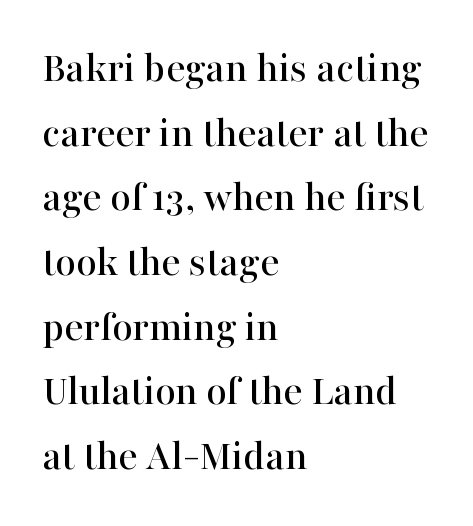
{"serif": "yes", "italic": "no", "width": "normal", "stroke_contrast": "high", "x_height": "medium", "monospaced": "no", "underline": "no", "align": "left", "line_spacing": "normal", "line_spacing_ratio": 1.47, "letter_spacing": "normal", "letter_spacing_em": 0.0, "glyph_px": 44}
